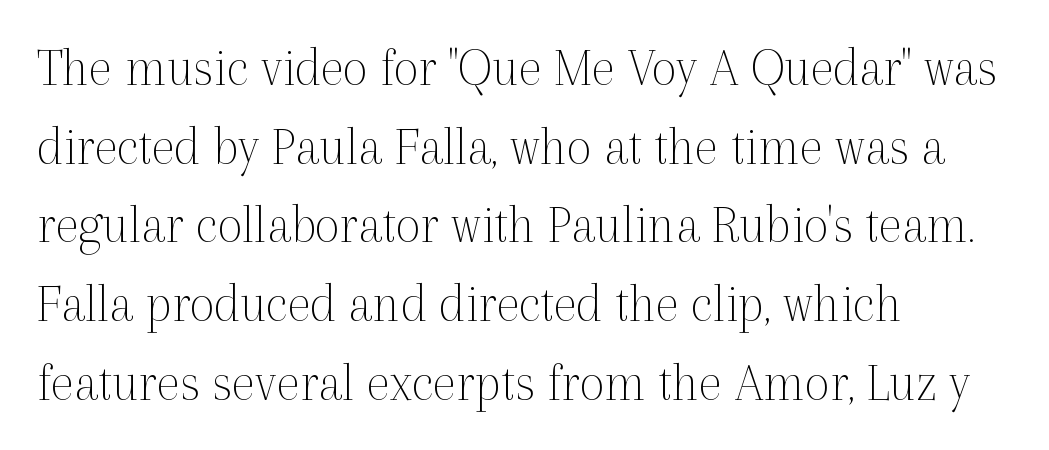
The image shows 55 px thin serif type, upright; set left-aligned, normal line spacing (1.43x), normal letter spacing, not underlined; a medium x-height.
